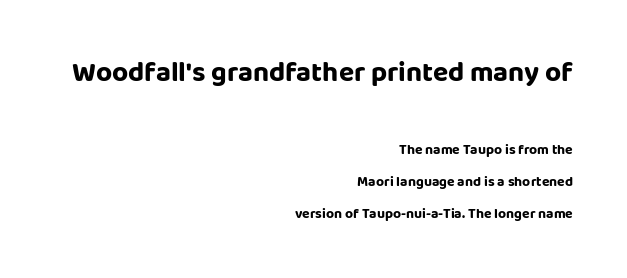
{"serif": "no", "italic": "no", "width": "normal", "stroke_contrast": "low", "x_height": "large", "monospaced": "no", "underline": "no", "align": "right", "line_spacing": "loose", "line_spacing_ratio": 2.28, "letter_spacing": "normal", "letter_spacing_em": 0.0, "larger_block": "first", "size_ratio": 2.0, "glyph_px": 28}
